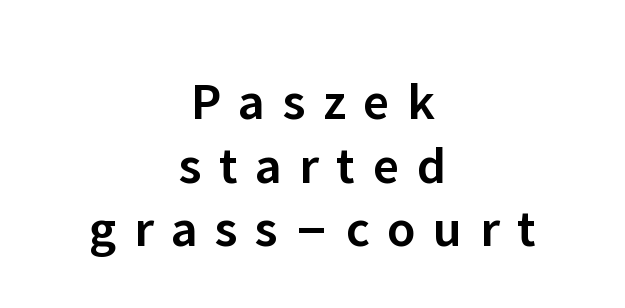
Q: Is the text bold? A: Semi-bold.
Q: Is the text italic (slanted)? A: No, it is upright.
Q: Is the typeface a serif or a sans-serif typeface? A: Sans-serif.
Q: Is the text underlined? A: No.
Q: How is the paragraph aligned? A: Centered.
Q: Is the spacing between letters normal or unusually wide? A: Unusually wide.
Q: Width (condensed, normal, or wide)? A: Normal.
Q: Stroke contrast? A: Low.
Q: x-height? A: Medium.
Q: Monospaced? A: No.
